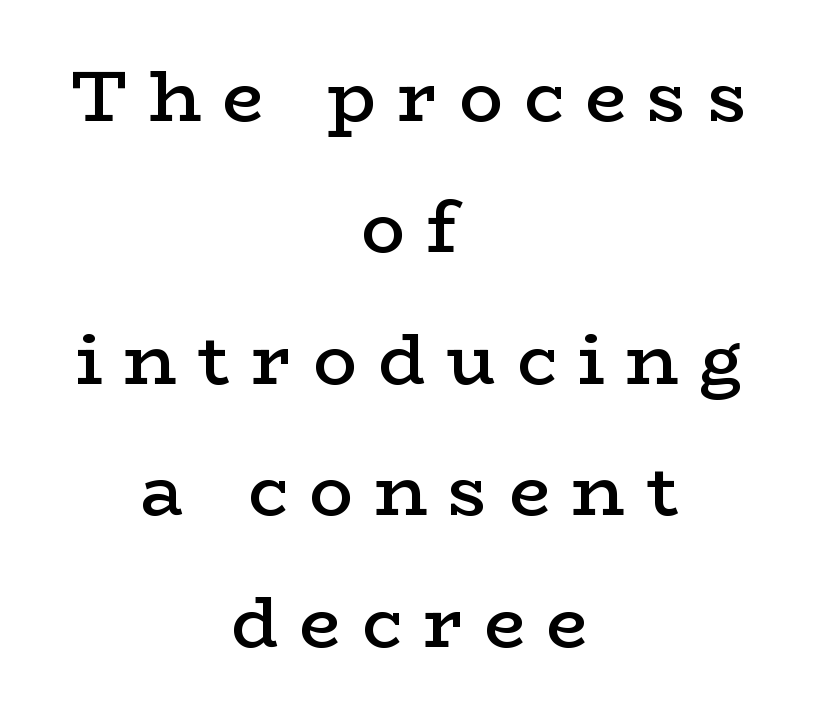
{"serif": "yes", "italic": "no", "bold": "semi", "weight": "semibold", "width": "wide", "stroke_contrast": "low", "x_height": "medium", "monospaced": "no", "underline": "no", "align": "center", "line_spacing_ratio": 1.8, "letter_spacing": "wide", "letter_spacing_em": 0.29, "glyph_px": 73}
